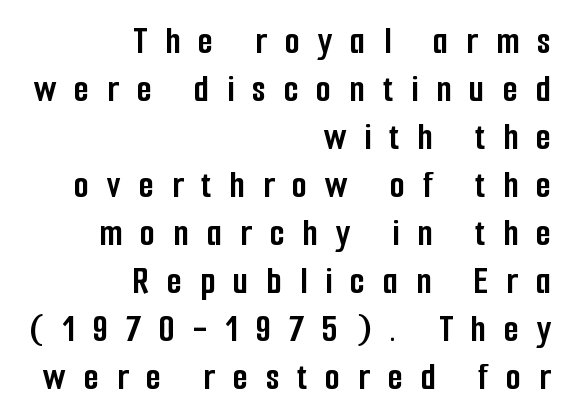
Q: Is the text bold? A: Yes.
Q: Is the text italic (slanted)? A: No, it is upright.
Q: Is the typeface a serif or a sans-serif typeface? A: Sans-serif.
Q: Is the text underlined? A: No.
Q: How is the paragraph aligned? A: Right-aligned.
Q: Is the spacing between letters normal or unusually wide? A: Unusually wide.
Q: Width (condensed, normal, or wide)? A: Condensed.
Q: Stroke contrast? A: Low.
Q: x-height? A: Medium.
Q: Monospaced? A: No.
